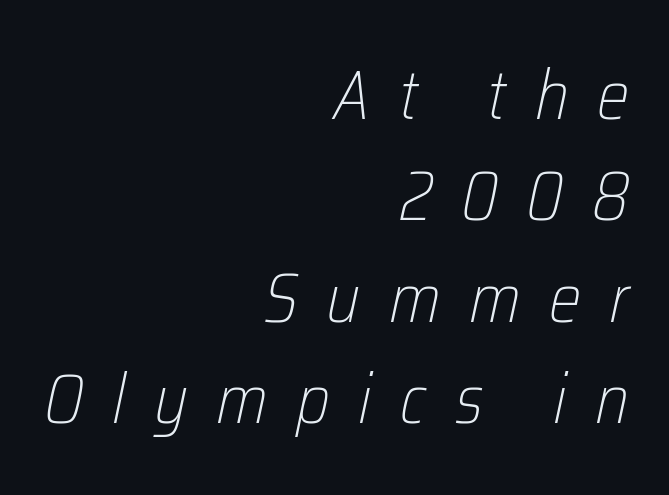
Words appear elongated and porous because spacing is wide. These lines are rendered in a variable-pitch font. Which margin do the lines hug? The right one — the left edge is uneven. An italicized treatment has been applied to the whole sample. Clear beneath every line of the passage.
